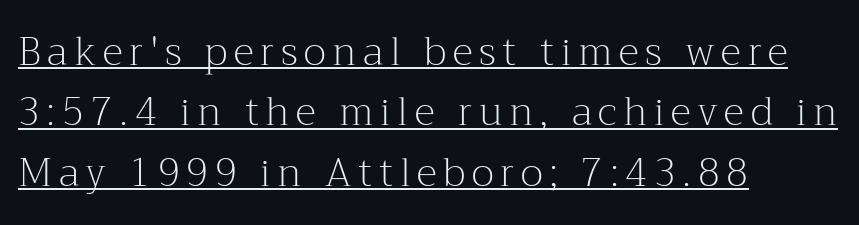
Q: Is the text bold? A: No.
Q: Is the text italic (slanted)? A: No, it is upright.
Q: Is the typeface a serif or a sans-serif typeface? A: Serif.
Q: Is the text underlined? A: Yes.
Q: How is the paragraph aligned? A: Left-aligned.
Q: Is the spacing between lines tight, normal or loose? A: Normal.
Q: Width (condensed, normal, or wide)? A: Normal.
Q: Stroke contrast? A: Medium.
Q: x-height? A: Medium.
Q: Monospaced? A: No.
